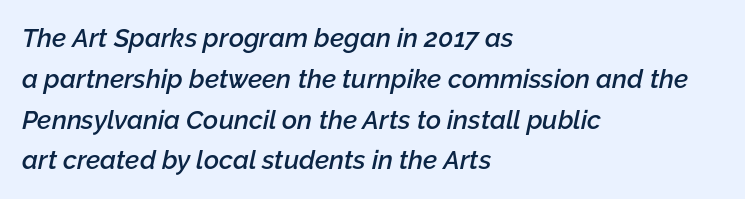
The image shows 26 px text type, italic (leaning right); set left-aligned, normal line spacing (1.57x), normal letter spacing, not underlined.
